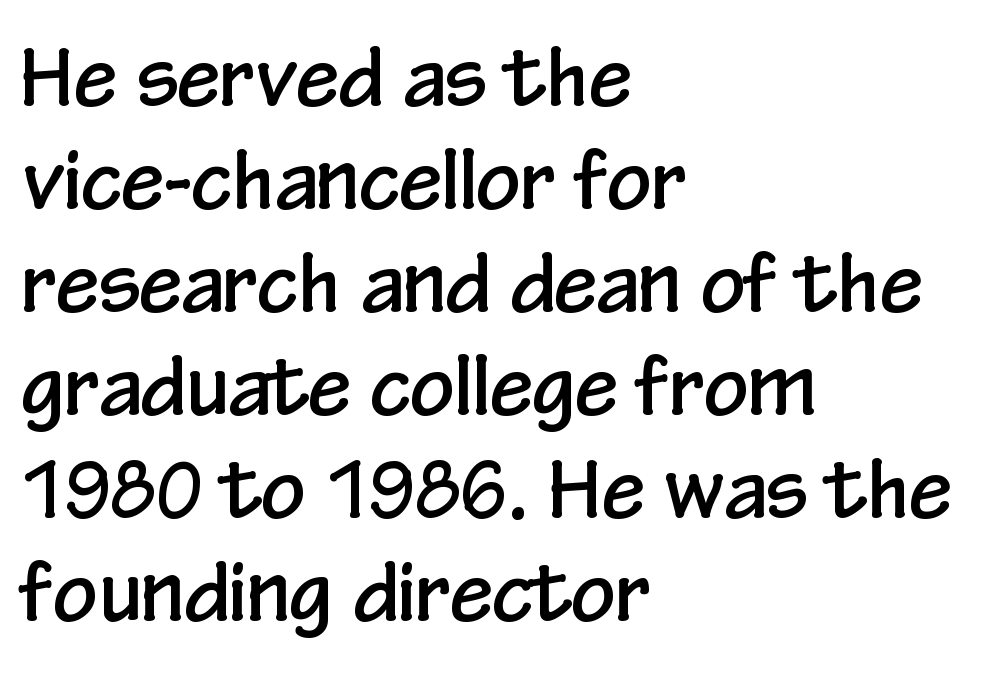
Q: Is the text italic (slanted)? A: No, it is upright.
Q: Is the typeface a serif or a sans-serif typeface? A: Sans-serif.
Q: Is the text underlined? A: No.
Q: How is the paragraph aligned? A: Left-aligned.
Q: Is the spacing between letters normal or unusually wide? A: Normal.
Q: Is the spacing between lines tight, normal or loose? A: Normal.
Q: Width (condensed, normal, or wide)? A: Condensed.
Q: Stroke contrast? A: Low.
Q: x-height? A: Medium.
Q: Monospaced? A: No.
